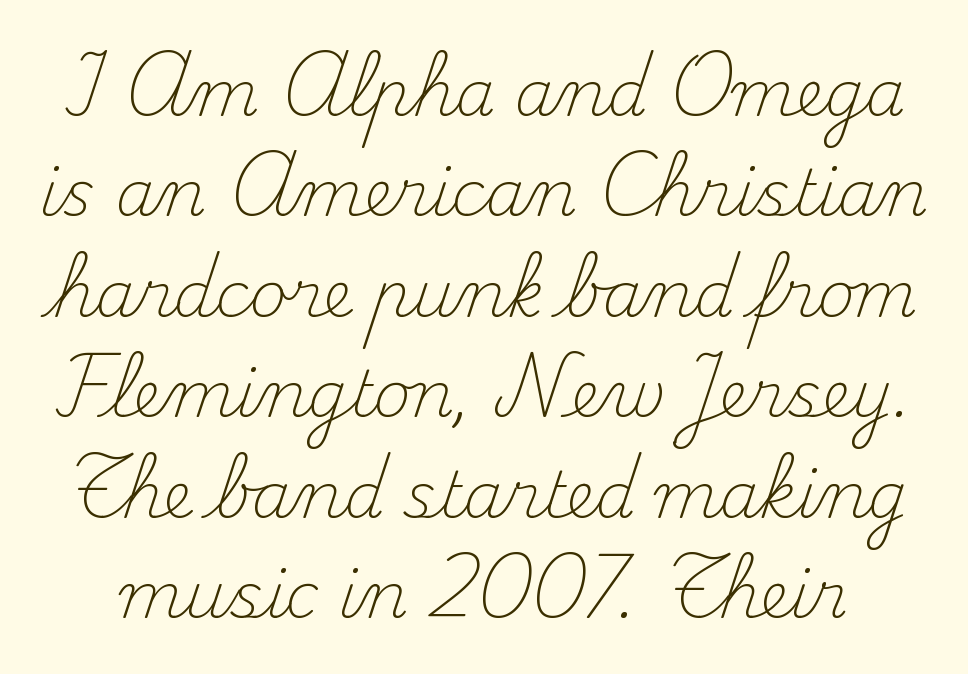
{"serif": "yes", "bold": "no", "weight": "light", "width": "normal", "stroke_contrast": "medium", "x_height": "small", "monospaced": "no", "underline": "no", "line_spacing": "normal", "line_spacing_ratio": 1.57, "letter_spacing": "normal", "letter_spacing_em": 0.0, "glyph_px": 64}
